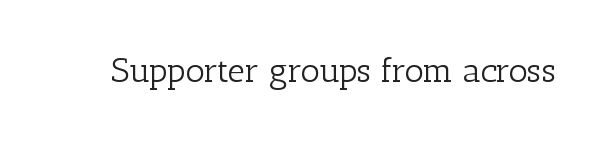
The rendering shows small feet on the letterforms — a serif design. No italicization has been applied; the sample stays upright. The letters look calm and open, with moderate or lighter stems. A typesetter would call this zero additional tracking. Each row of text sits above clean, open space. Character widths vary here, with narrow letters taking less room than wide ones.
